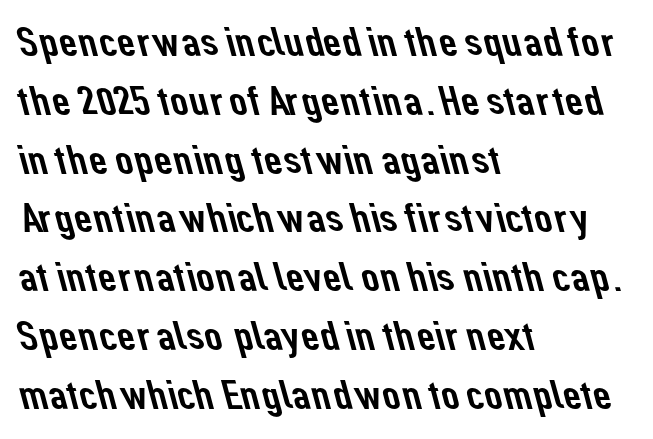
The image shows 40 px sans-serif type; set left-aligned, normal line spacing (1.47x), normal letter spacing, not underlined; low stroke contrast and a medium x-height.
